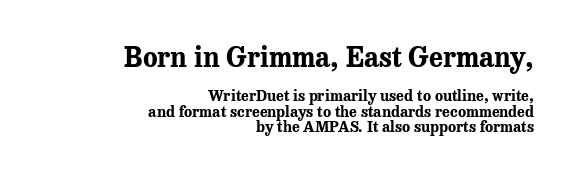
{"italic": "no", "bold": "yes", "underline": "no", "align": "right", "line_spacing": "tight", "line_spacing_ratio": 1.03, "letter_spacing": "normal", "letter_spacing_em": 0.0, "larger_block": "first", "size_ratio": 1.8, "glyph_px": 27}
